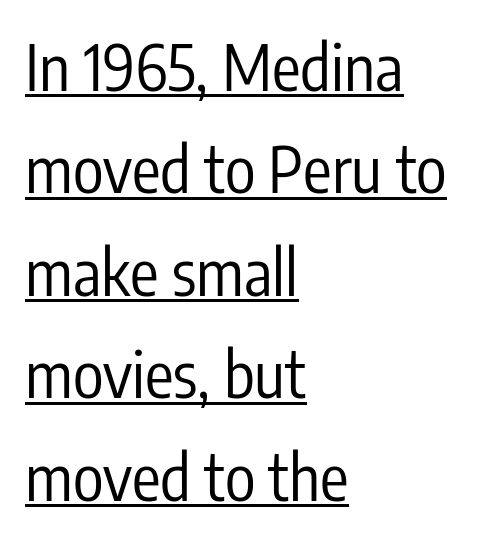
Caption: multi-line text, flush left, ragged right. Serifs: no, the terminals of the letterforms are clean. The typeface has the unassuming heft of standard copy or less. Posture: vertical. Character widths vary here, with narrow letters taking less room than wide ones. Is there much room between lines? A standard amount, neither cramped nor airy.
